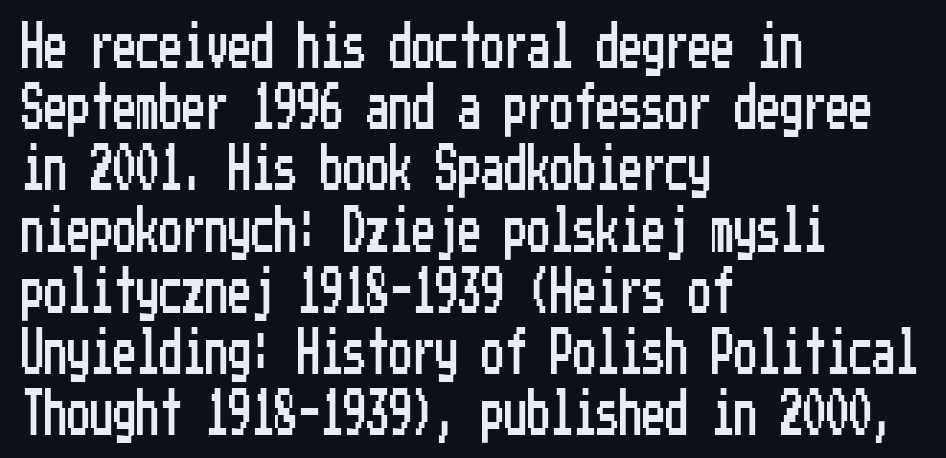
Left-aligned paragraph, ragged on the right. The designer went with a sans here, leaving each stem footless. What stands out about the letter spacing? Nothing — it is the standard amount. Ordinary non-slanted type is in use. A normal amount of white space separates one row of letters from the next. The passage shown is not underscored anywhere.
